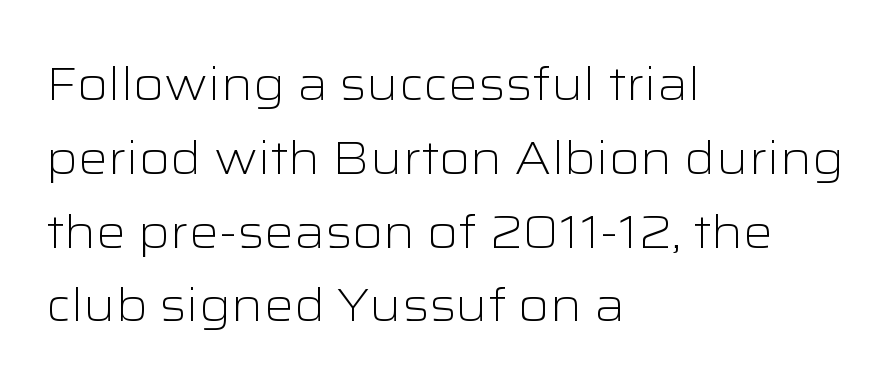
Q: Is the text bold? A: No.
Q: Is the text italic (slanted)? A: No, it is upright.
Q: Is the typeface a serif or a sans-serif typeface? A: Sans-serif.
Q: Is the text underlined? A: No.
Q: How is the paragraph aligned? A: Left-aligned.
Q: Is the spacing between letters normal or unusually wide? A: Normal.
Q: Is the spacing between lines tight, normal or loose? A: Normal.
Q: Width (condensed, normal, or wide)? A: Wide.
Q: Stroke contrast? A: Low.
Q: x-height? A: Medium.
Q: Monospaced? A: No.
